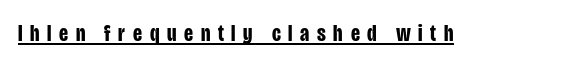
{"italic": "no", "bold": "yes", "underline": "yes", "letter_spacing": "wide", "letter_spacing_em": 0.32, "glyph_px": 24}
